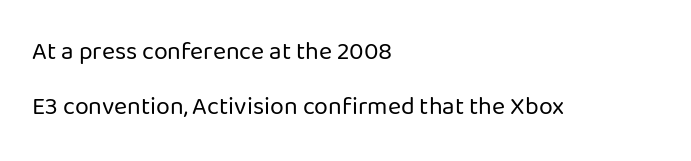
Q: Is the text bold? A: No.
Q: Is the text italic (slanted)? A: No, it is upright.
Q: Is the text underlined? A: No.
Q: How is the paragraph aligned? A: Left-aligned.
Q: Is the spacing between letters normal or unusually wide? A: Normal.
Q: Is the spacing between lines tight, normal or loose? A: Loose.
